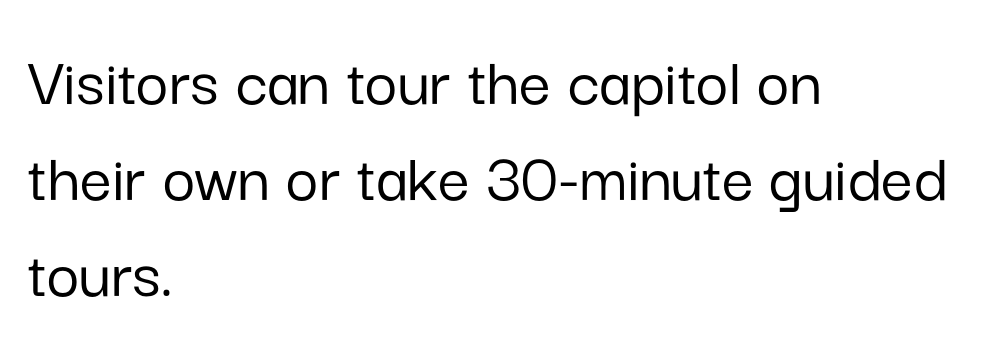
Looks like regular typesetting: each glyph gets only the width it needs. Type style note: lacks serifs. Underline: absent. Each line starts at the same left margin while the right side varies. The block of text has a typical density, with ordinary space between rows. The rendering keeps characters at their native spacing.
